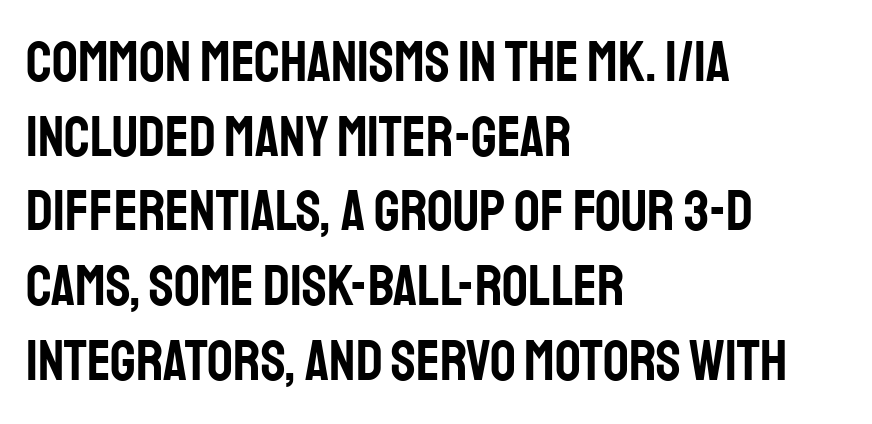
Q: Is the text italic (slanted)? A: No, it is upright.
Q: Is the typeface a serif or a sans-serif typeface? A: Sans-serif.
Q: Is the text underlined? A: No.
Q: How is the paragraph aligned? A: Left-aligned.
Q: Is the spacing between letters normal or unusually wide? A: Normal.
Q: Is the spacing between lines tight, normal or loose? A: Normal.
Q: Width (condensed, normal, or wide)? A: Condensed.
Q: Stroke contrast? A: Low.
Q: x-height? A: Large.
Q: Monospaced? A: No.
